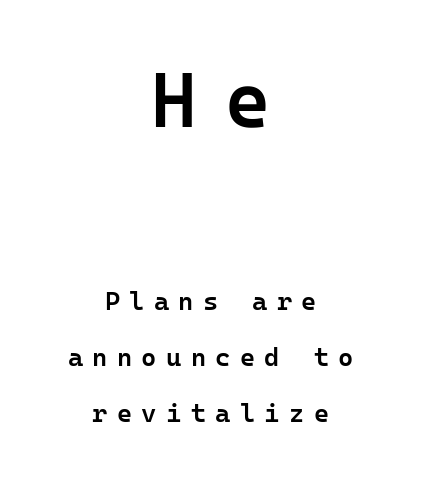
{"serif": "no", "italic": "no", "bold": "semi", "weight": "semibold", "width": "normal", "stroke_contrast": "low", "x_height": "medium", "underline": "no", "align": "center", "line_spacing": "loose", "line_spacing_ratio": 2.16, "letter_spacing": "wide", "letter_spacing_em": 0.36, "larger_block": "first", "size_ratio": 3.0, "glyph_px": 78}
